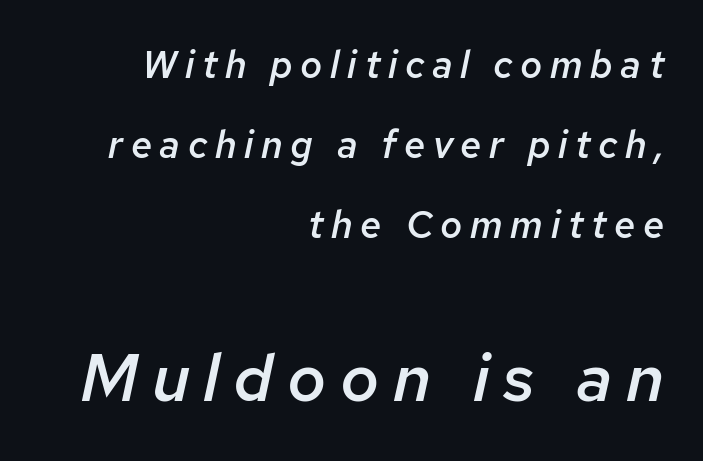
The image shows 67 px semibold type, italic (leaning right); set right-aligned, loose line spacing (2.1x), unusually wide letter spacing (+0.2 em), not underlined; the second (bottom) block is 1.76x larger; low stroke contrast and a medium x-height.
